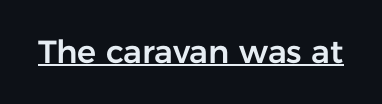
How are the letters spaced? Ordinarily, with no added tracking. Unlike a traditional serif, this face leaves its strokes unadorned. The letters stand upright; this is a roman face. The face used here appears with an underline applied.
